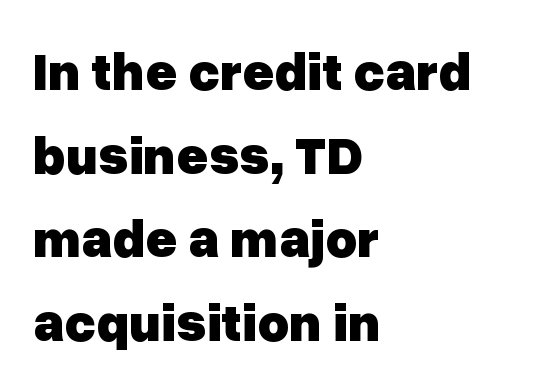
Q: Is the text bold? A: Yes.
Q: Is the text italic (slanted)? A: No, it is upright.
Q: Is the typeface a serif or a sans-serif typeface? A: Sans-serif.
Q: Is the text underlined? A: No.
Q: How is the paragraph aligned? A: Left-aligned.
Q: Is the spacing between letters normal or unusually wide? A: Normal.
Q: Is the spacing between lines tight, normal or loose? A: Normal.
Q: Width (condensed, normal, or wide)? A: Normal.
Q: Stroke contrast? A: Low.
Q: x-height? A: Medium.
Q: Monospaced? A: No.
